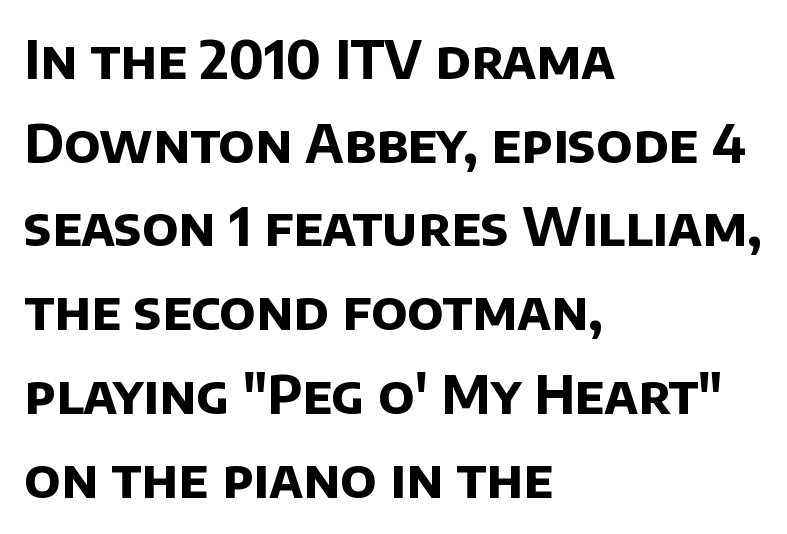
These lines are rendered in a variable-pitch font. Interline gaps are of average width in this sample. Decoration check: the copy has no underline. Is the type bold? Yes — the strokes are clearly thick and heavy. The rag falls on the right side of this text block. Serifs: no, the terminals of the letterforms are clean.
